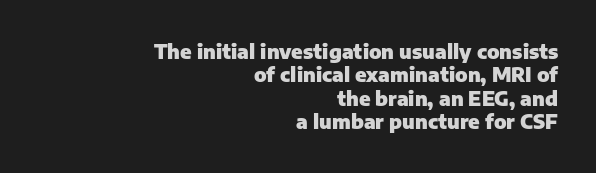
The image shows 20 px bold type, upright; set right-aligned, line spacing 1.17x, normal letter spacing, not underlined.
